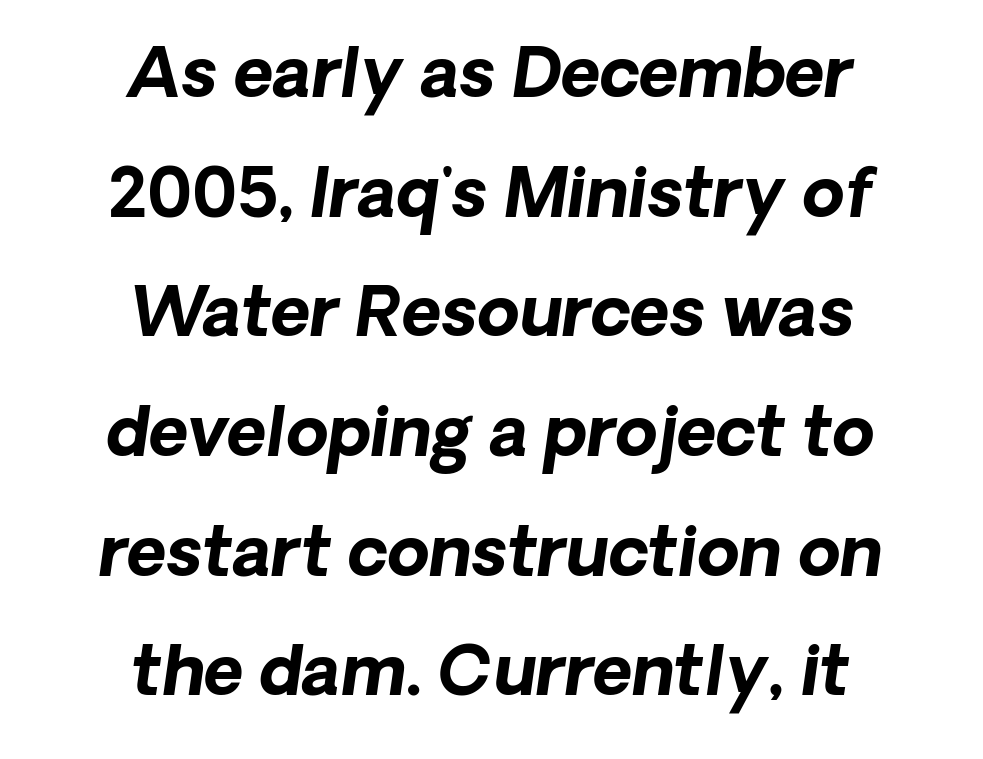
Q: Is the text bold? A: Yes.
Q: Is the typeface a serif or a sans-serif typeface? A: Sans-serif.
Q: Is the text underlined? A: No.
Q: How is the paragraph aligned? A: Centered.
Q: Is the spacing between letters normal or unusually wide? A: Normal.
Q: Width (condensed, normal, or wide)? A: Normal.
Q: Stroke contrast? A: Low.
Q: x-height? A: Medium.
Q: Monospaced? A: No.
